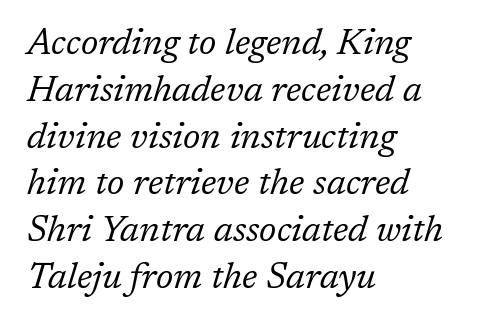
Q: Is the text bold? A: No.
Q: Is the text italic (slanted)? A: Yes, it leans right by about 17 degrees.
Q: Is the typeface a serif or a sans-serif typeface? A: Serif.
Q: Is the text underlined? A: No.
Q: How is the paragraph aligned? A: Left-aligned.
Q: Is the spacing between letters normal or unusually wide? A: Normal.
Q: Is the spacing between lines tight, normal or loose? A: Normal.
Q: Width (condensed, normal, or wide)? A: Normal.
Q: Stroke contrast? A: Low.
Q: x-height? A: Medium.
Q: Monospaced? A: No.
